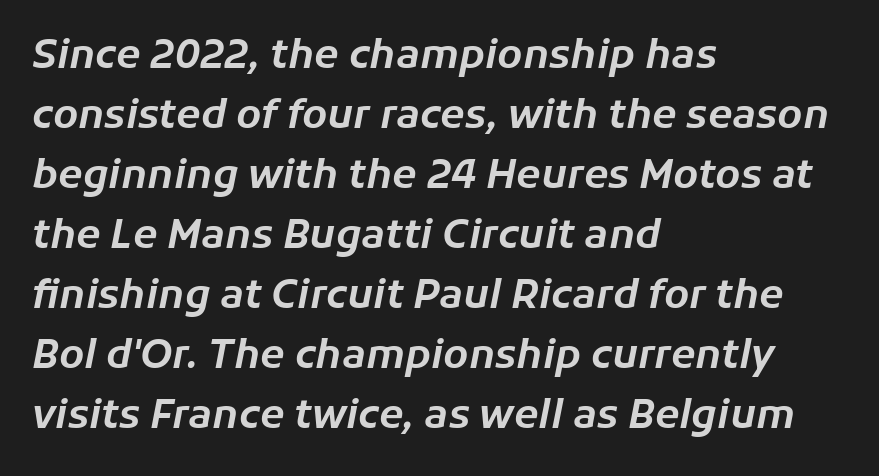
Teacher's note: observe the even left margin — that is flush-left alignment. Characters follow at the spacing the type designer built in. Glance below the letters and you will spot only blank space. The font's italic variant was chosen for this text. Vertical spacing — default.
